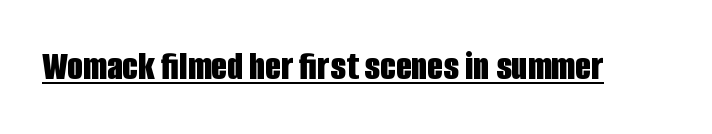
Spacing verdict: proportional, widths tailored to each character. Compared with undecorated copy, this sample adds a rule below the words. Observe the absence of serifs on each vertical stroke in this sample. Stroke thickness is high; the sample reads as a true bold. Unlike italic type, these characters show no tilt at all. Short note: letters normally spaced.
